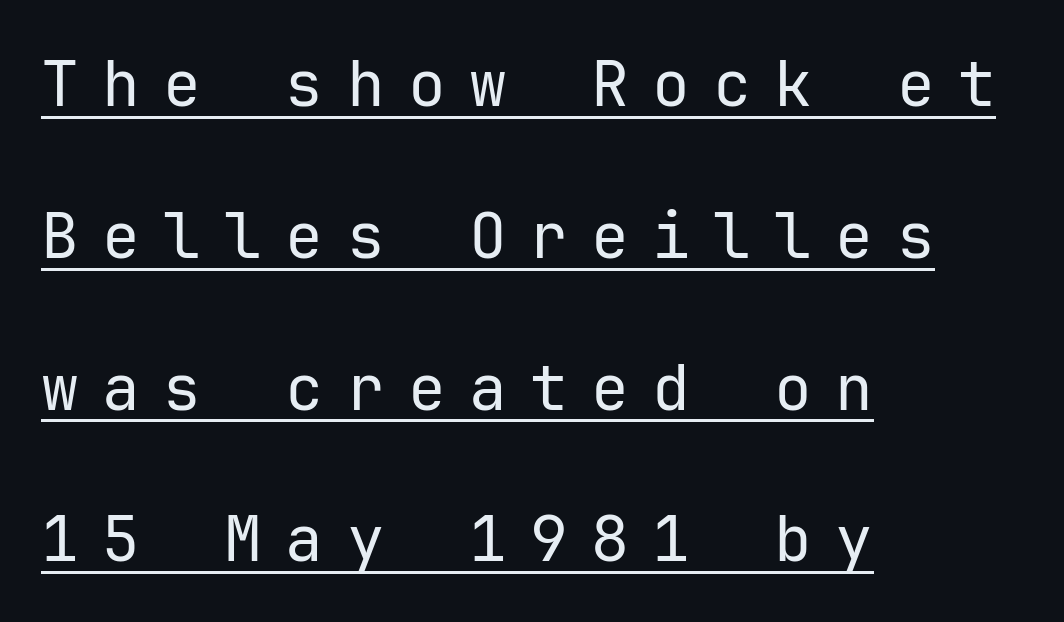
Teacher's note: observe the even left margin — that is flush-left alignment. The lettering stays uniformly vertical, giving the passage a roman look. Horizontal bands of white between lines are thick stripes. Check the space under the baseline: a stroke is drawn there. A quiet, ordinary-to-light weight characterises the typeface.
